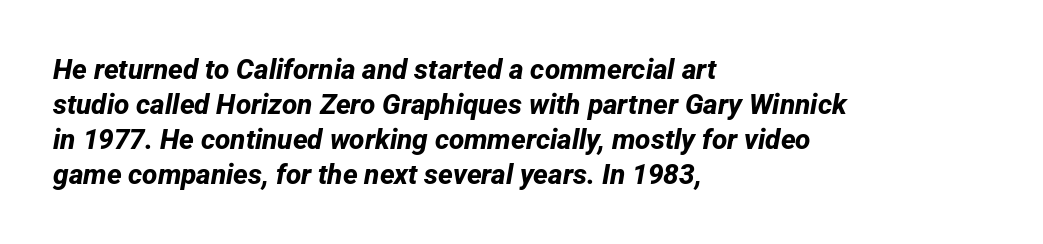
Q: Is the text bold? A: Yes.
Q: Is the typeface a serif or a sans-serif typeface? A: Sans-serif.
Q: Is the text underlined? A: No.
Q: How is the paragraph aligned? A: Left-aligned.
Q: Is the spacing between letters normal or unusually wide? A: Normal.
Q: Is the spacing between lines tight, normal or loose? A: Normal.
Q: Width (condensed, normal, or wide)? A: Normal.
Q: Stroke contrast? A: Low.
Q: x-height? A: Medium.
Q: Monospaced? A: No.
